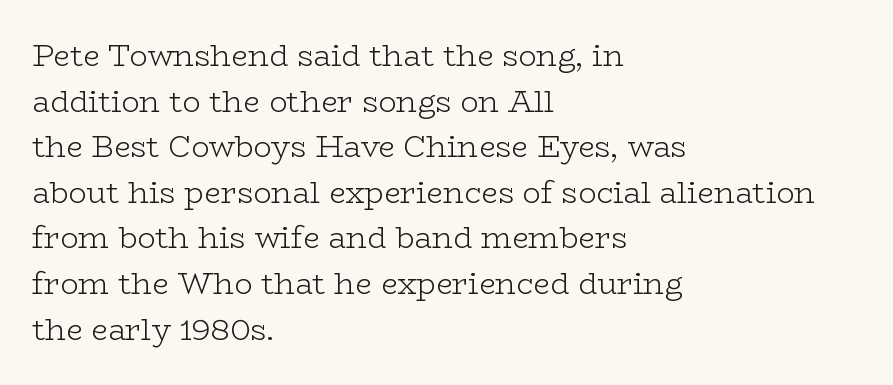
Q: Is the text bold? A: No.
Q: Is the text italic (slanted)? A: No, it is upright.
Q: Is the typeface a serif or a sans-serif typeface? A: Serif.
Q: Is the text underlined? A: No.
Q: How is the paragraph aligned? A: Left-aligned.
Q: Is the spacing between letters normal or unusually wide? A: Normal.
Q: Is the spacing between lines tight, normal or loose? A: Normal.
Q: Width (condensed, normal, or wide)? A: Wide.
Q: Stroke contrast? A: Low.
Q: x-height? A: Medium.
Q: Monospaced? A: No.
